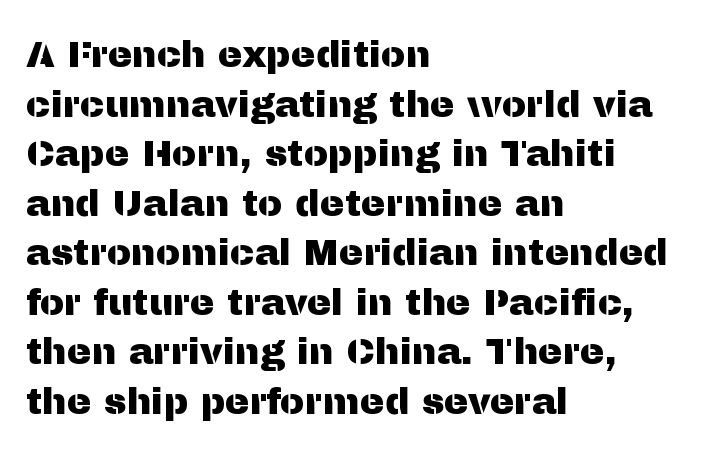
{"serif": "no", "italic": "no", "width": "normal", "stroke_contrast": "medium", "x_height": "medium", "monospaced": "no", "underline": "no", "align": "left", "line_spacing": "normal", "line_spacing_ratio": 1.34, "letter_spacing": "normal", "letter_spacing_em": 0.0, "glyph_px": 37}
